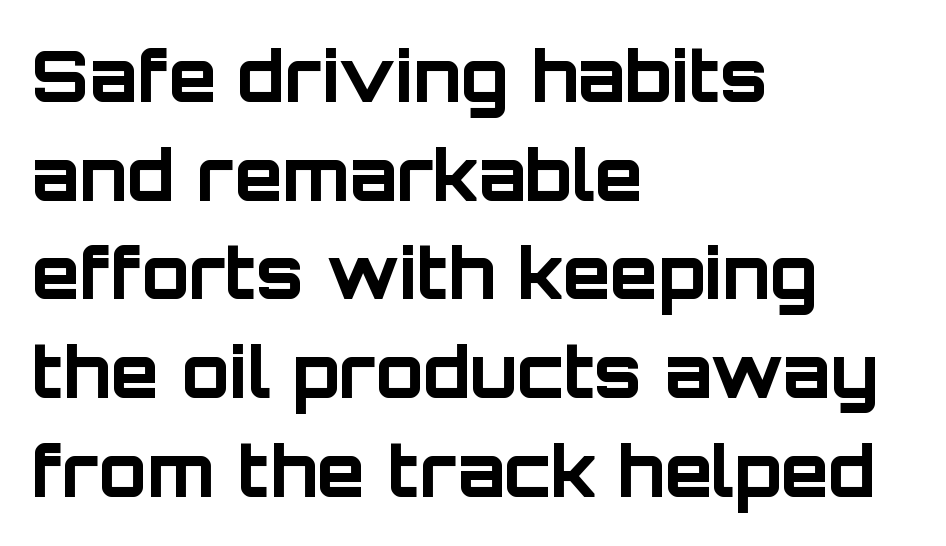
{"serif": "no", "italic": "no", "bold": "yes", "weight": "bold", "width": "normal", "stroke_contrast": "low", "x_height": "large", "monospaced": "no", "underline": "no", "align": "left", "line_spacing": "normal", "line_spacing_ratio": 1.41, "letter_spacing": "normal", "letter_spacing_em": 0.0, "glyph_px": 70}
